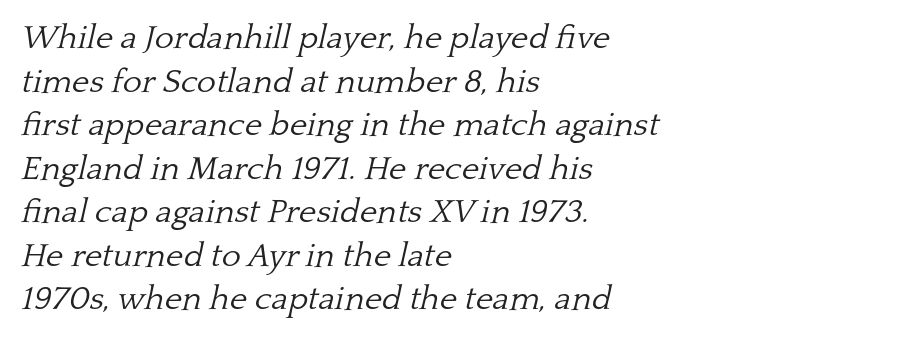
Q: Is the text bold? A: No.
Q: Is the text italic (slanted)? A: Yes, it leans right by about 13 degrees.
Q: Is the typeface a serif or a sans-serif typeface? A: Serif.
Q: Is the text underlined? A: No.
Q: How is the paragraph aligned? A: Left-aligned.
Q: Is the spacing between letters normal or unusually wide? A: Normal.
Q: Is the spacing between lines tight, normal or loose? A: Normal.
Q: Width (condensed, normal, or wide)? A: Normal.
Q: Stroke contrast? A: Low.
Q: x-height? A: Medium.
Q: Monospaced? A: No.
